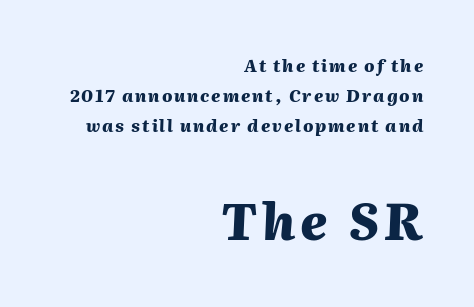
{"italic": "yes", "lean": "right", "slant_degrees": 2, "bold": "yes", "weight": "heavy", "width": "normal", "stroke_contrast": "medium", "x_height": "medium", "monospaced": "no", "underline": "no", "align": "right", "line_spacing_ratio": 1.76, "larger_block": "second", "size_ratio": 2.94, "glyph_px": 50}
